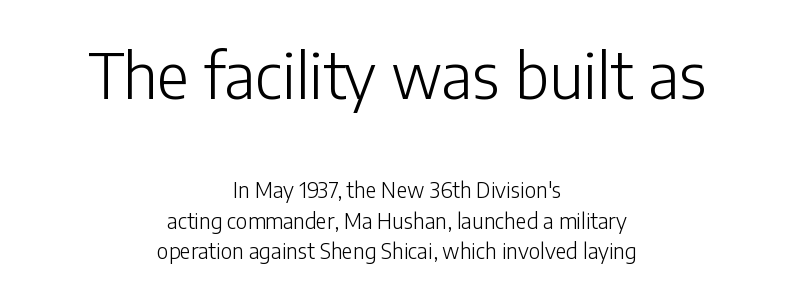
{"serif": "no", "italic": "no", "bold": "no", "weight": "light", "width": "normal", "stroke_contrast": "low", "x_height": "medium", "monospaced": "no", "underline": "no", "align": "center", "line_spacing": "normal", "line_spacing_ratio": 1.47, "letter_spacing": "normal", "letter_spacing_em": 0.0, "larger_block": "first", "size_ratio": 2.95, "glyph_px": 62}
